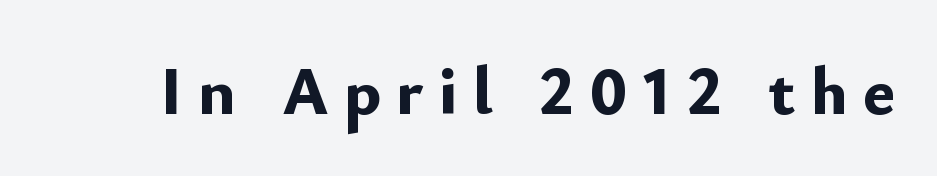
The image shows 68 px bold sans-serif type, upright; set unusually wide letter spacing (+0.22 em), not underlined; low stroke contrast and a small x-height.
